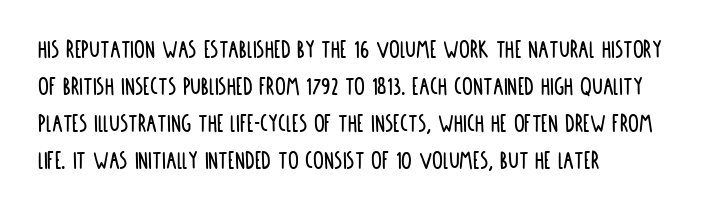
Q: Is the text italic (slanted)? A: No, it is upright.
Q: Is the text underlined? A: No.
Q: How is the paragraph aligned? A: Left-aligned.
Q: Is the spacing between letters normal or unusually wide? A: Normal.
Q: Is the spacing between lines tight, normal or loose? A: Normal.
